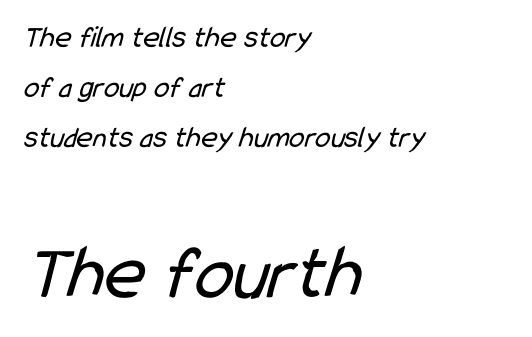
Q: Is the text bold? A: No.
Q: Is the typeface a serif or a sans-serif typeface? A: Sans-serif.
Q: Is the text underlined? A: No.
Q: How is the paragraph aligned? A: Left-aligned.
Q: Is the spacing between letters normal or unusually wide? A: Normal.
Q: Is the spacing between lines tight, normal or loose? A: Normal.
Q: Which block of text is set in a larger size, the first (top) or the second (bottom)? A: The second (bottom) one.
Q: Width (condensed, normal, or wide)? A: Condensed.
Q: Stroke contrast? A: Low.
Q: x-height? A: Medium.
Q: Monospaced? A: No.
